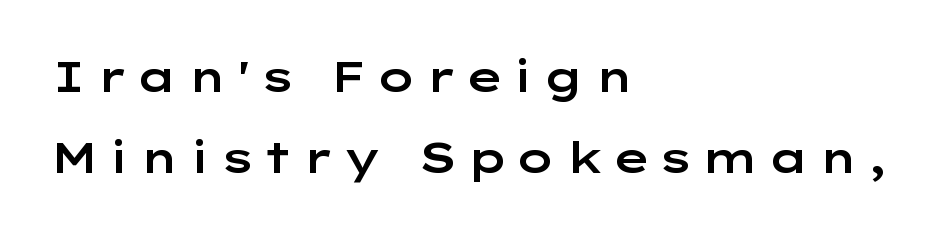
{"serif": "no", "italic": "no", "width": "wide", "stroke_contrast": "low", "x_height": "medium", "monospaced": "no", "underline": "no", "align": "left", "line_spacing": "loose", "line_spacing_ratio": 1.92, "glyph_px": 42}
